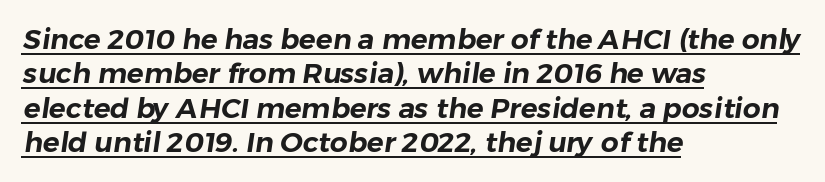
The image shows 28 px sans-serif type; set left-aligned, line spacing 1.23x, normal letter spacing, underlined; low stroke contrast and a medium x-height.
